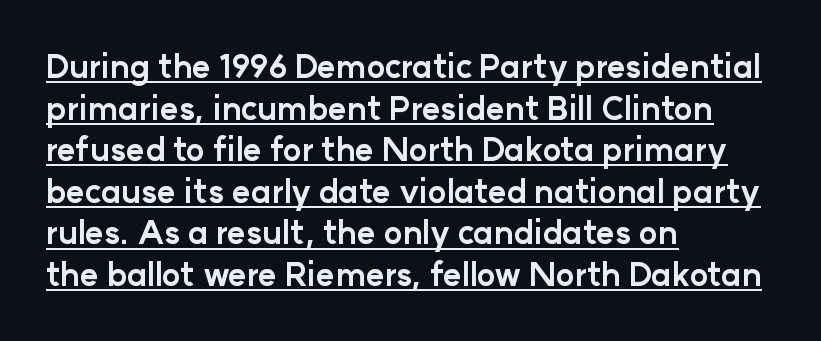
Q: Is the text bold? A: Yes.
Q: Is the text italic (slanted)? A: No, it is upright.
Q: Is the typeface a serif or a sans-serif typeface? A: Sans-serif.
Q: Is the text underlined? A: Yes.
Q: How is the paragraph aligned? A: Left-aligned.
Q: Is the spacing between letters normal or unusually wide? A: Normal.
Q: Is the spacing between lines tight, normal or loose? A: Normal.
Q: Width (condensed, normal, or wide)? A: Normal.
Q: Stroke contrast? A: Low.
Q: x-height? A: Medium.
Q: Monospaced? A: No.
